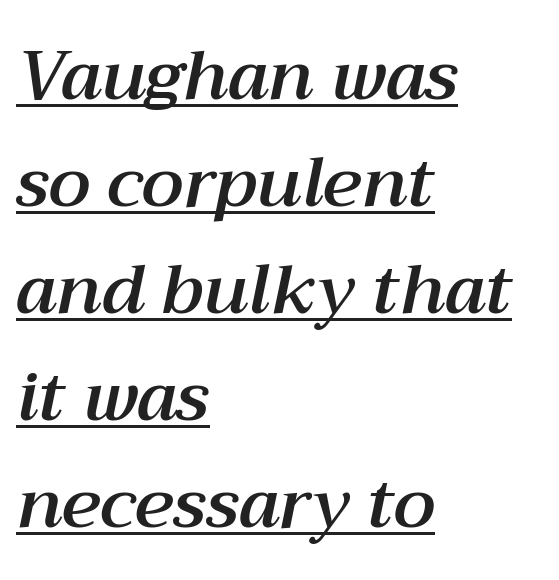
The specimen includes a rule beneath the text block's lines. Rendered with sloped, italic letterforms. Tracking value appears to be zero — textbook default spacing. Successive baselines arrive at the customary interval. The rag falls on the right side of this text block. The face used here is proportionally spaced, like ordinary book or web type.
